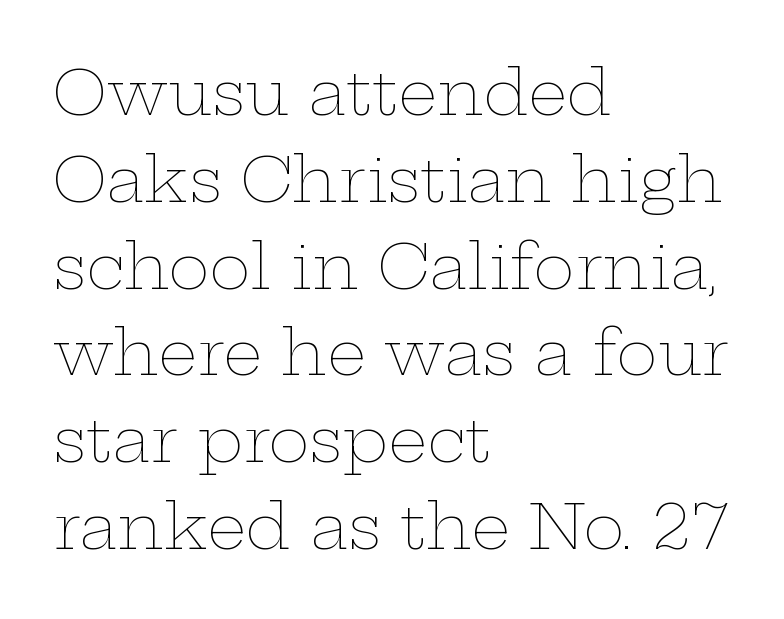
Line starts are locked; line ends wander. Heft: none added — not bold. The letters stand straight up with perfectly vertical stems. The rendering uses natural spacing where letterforms have individual widths.
